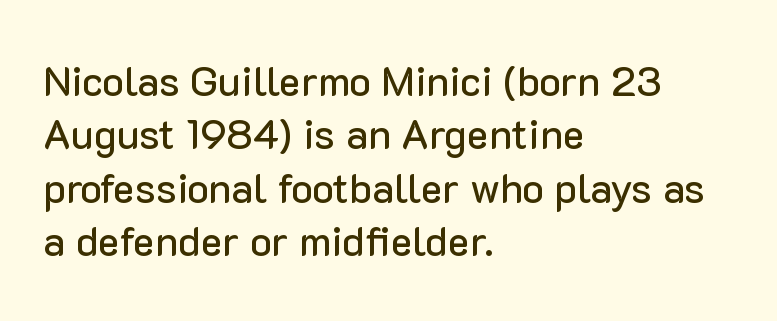
{"serif": "no", "italic": "no", "width": "normal", "stroke_contrast": "low", "x_height": "medium", "monospaced": "no", "underline": "no", "align": "left", "line_spacing": "normal", "line_spacing_ratio": 1.3, "letter_spacing": "normal", "letter_spacing_em": 0.0, "glyph_px": 41}
